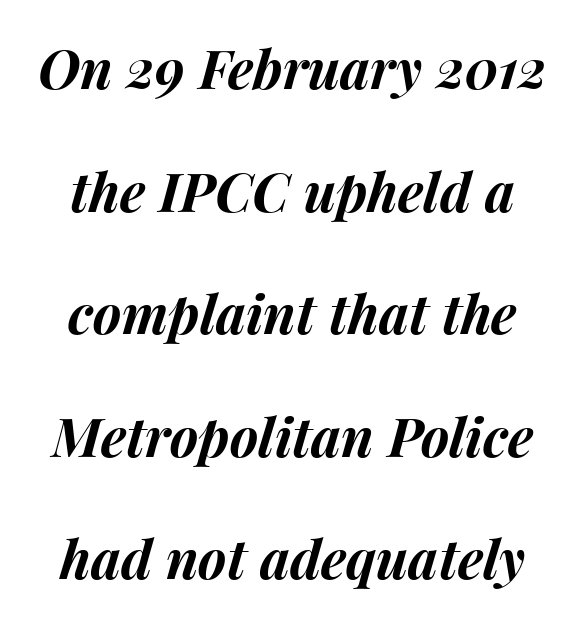
The image shows 54 px bold type, italic (leaning right); set loose line spacing (2.27x), normal letter spacing, not underlined; medium stroke contrast and a medium x-height.
